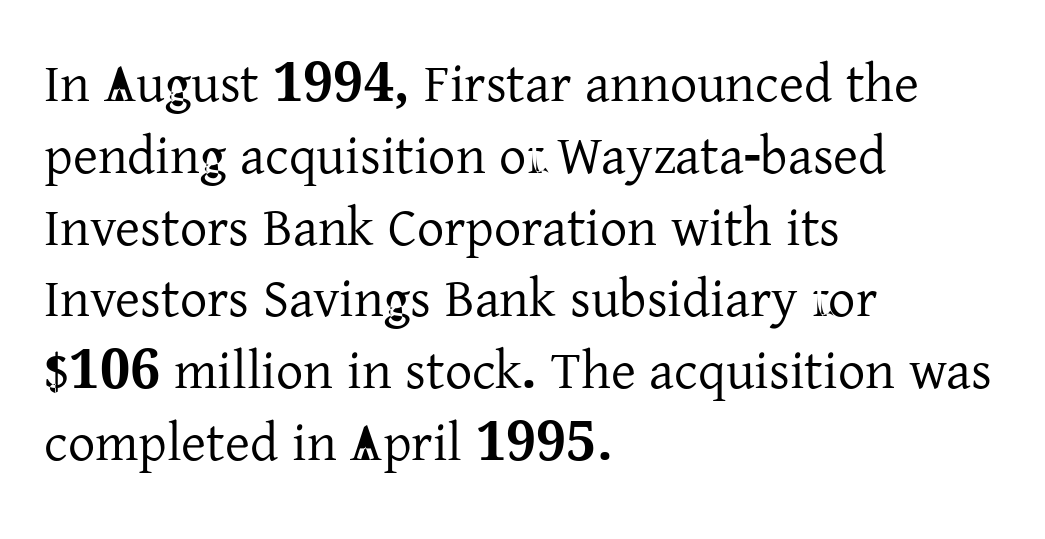
The paragraph has a hard left edge and a soft right edge. Is there much room between lines? A standard amount, neither cramped nor airy. Regarding serifs, this sample has them. Nobody drew a line under any word here.
